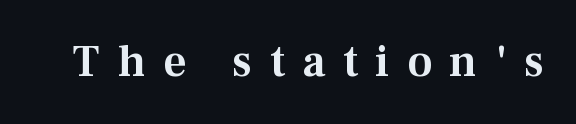
Classification — serif. Notice how the stems are strictly vertical — no italics here. These lines are rendered in a variable-pitch font. Underlining? Definitely not there. A typesetter would call this heavily tracked-out type.
